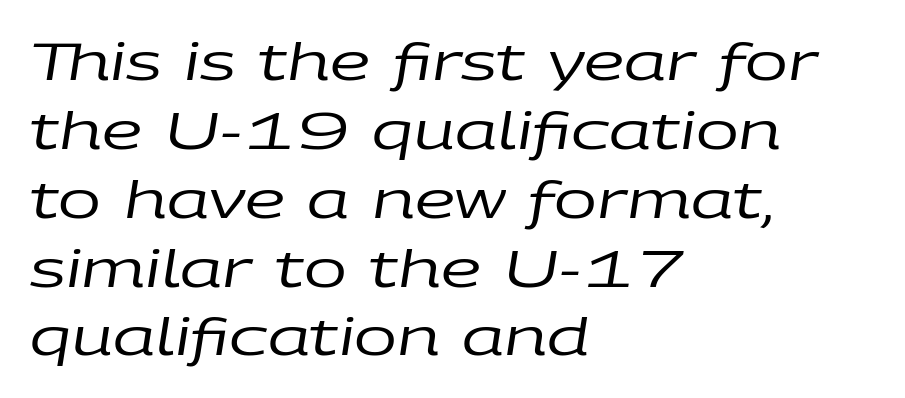
Q: Is the text bold? A: No.
Q: Is the text italic (slanted)? A: Yes, it leans right by about 9 degrees.
Q: Is the text underlined? A: No.
Q: How is the paragraph aligned? A: Left-aligned.
Q: Is the spacing between letters normal or unusually wide? A: Normal.
Q: Is the spacing between lines tight, normal or loose? A: Normal.
Q: Width (condensed, normal, or wide)? A: Wide.
Q: Stroke contrast? A: Low.
Q: x-height? A: Large.
Q: Monospaced? A: No.
